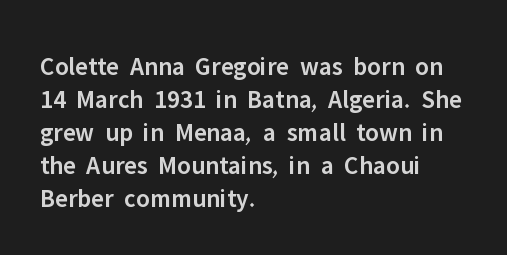
The space beneath each line is pristine and unruled. Notice how the stems are strictly vertical — no italics here. Weight: semibold (demi). Is the letter spacing exaggerated? No — it looks like the ordinary default. The line-height multiplier appears to be the usual default. Short and long lines alike share a common starting point at left.
